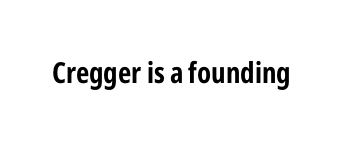
Q: Is the text bold? A: Yes.
Q: Is the text italic (slanted)? A: No, it is upright.
Q: Is the typeface a serif or a sans-serif typeface? A: Sans-serif.
Q: Is the text underlined? A: No.
Q: Is the spacing between letters normal or unusually wide? A: Normal.
Q: Width (condensed, normal, or wide)? A: Condensed.
Q: Stroke contrast? A: Low.
Q: x-height? A: Medium.
Q: Monospaced? A: No.
